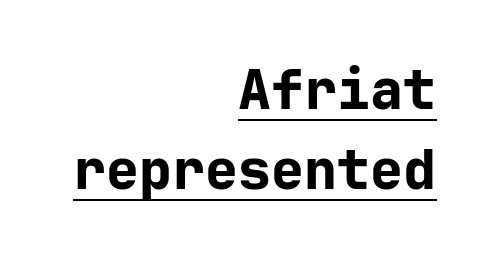
The image shows 55 px bold sans-serif type, upright; set right-aligned, normal line spacing (1.46x), normal letter spacing, underlined; low stroke contrast and a medium x-height.
